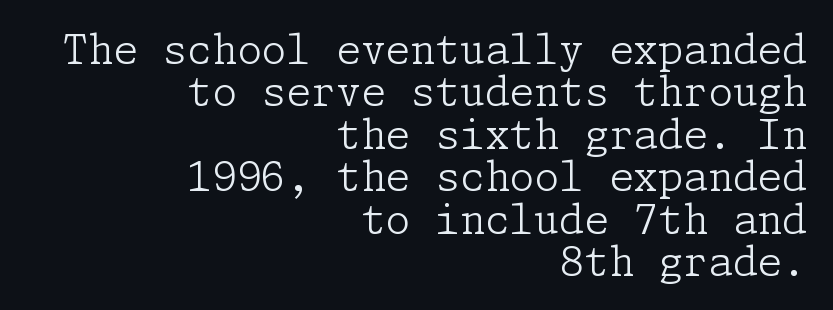
Weight class: somewhere from thin through regular. Here the glyphs are tracked normally, forming tight word shapes. How would I describe the line gaps? Narrow and economical. Ordinary non-slanted type is in use.
